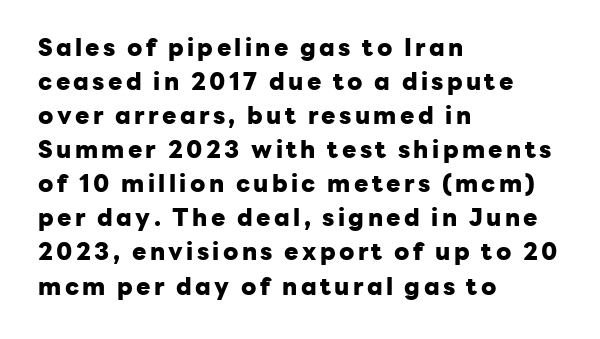
{"italic": "no", "bold": "yes", "underline": "no", "align": "left", "line_spacing": "normal", "line_spacing_ratio": 1.42, "glyph_px": 24}
